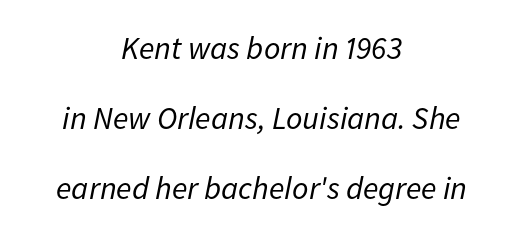
A typesetter would mark this as italic. The compositor balanced each line on the midline. The cut favours lightness, reaching ordinary text weight at its darkest. Quick note: underline off.
